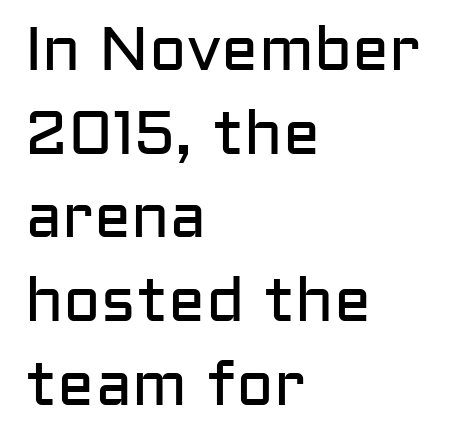
{"serif": "no", "italic": "no", "bold": "no", "weight": "regular", "width": "normal", "stroke_contrast": "low", "x_height": "medium", "monospaced": "no", "underline": "no", "align": "left", "line_spacing": "normal", "line_spacing_ratio": 1.35, "letter_spacing": "normal", "letter_spacing_em": 0.0, "glyph_px": 62}
